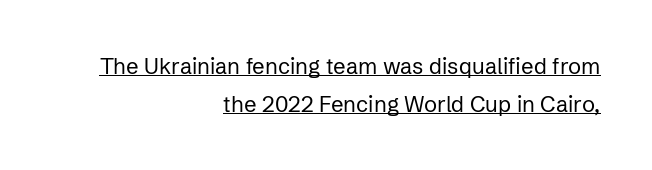
{"italic": "no", "bold": "no", "underline": "yes", "align": "right", "line_spacing_ratio": 1.72, "letter_spacing": "normal", "letter_spacing_em": 0.0, "glyph_px": 22}
